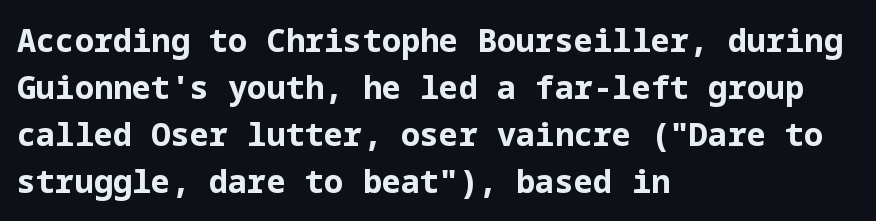
The image shows 32 px bold sans-serif type, upright; set left-aligned, normal line spacing (1.47x), normal letter spacing, not underlined; low stroke contrast and a medium x-height.
